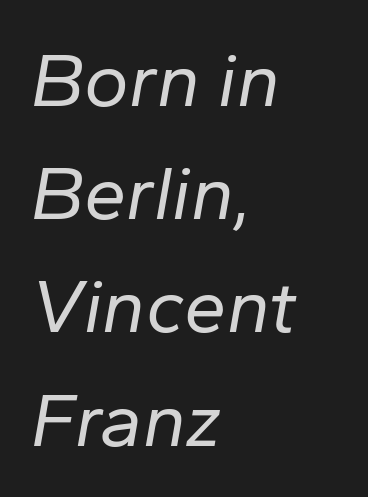
{"italic": "yes", "lean": "right", "slant_degrees": 10, "bold": "no", "weight": "regular", "width": "normal", "stroke_contrast": "low", "x_height": "medium", "monospaced": "no", "underline": "no", "align": "left", "line_spacing": "normal", "line_spacing_ratio": 1.49, "letter_spacing": "normal", "letter_spacing_em": 0.0, "glyph_px": 76}
